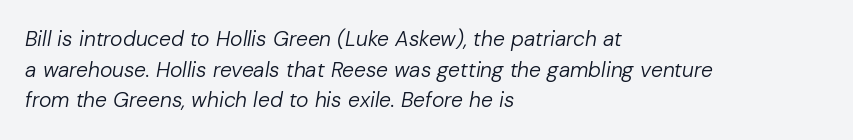
The image shows 21 px text type, italic (leaning right); set left-aligned, normal line spacing (1.46x), normal letter spacing, not underlined.
